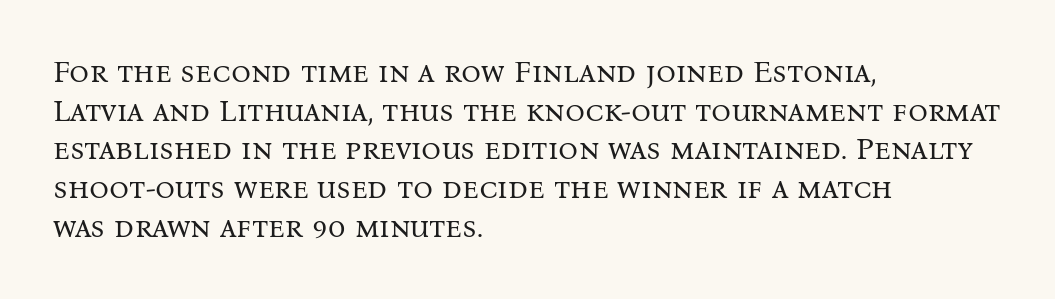
{"serif": "yes", "italic": "no", "bold": "no", "weight": "regular", "width": "normal", "stroke_contrast": "medium", "x_height": "medium", "monospaced": "no", "underline": "no", "align": "left", "line_spacing": "normal", "line_spacing_ratio": 1.25, "letter_spacing": "normal", "letter_spacing_em": 0.0, "glyph_px": 31}
